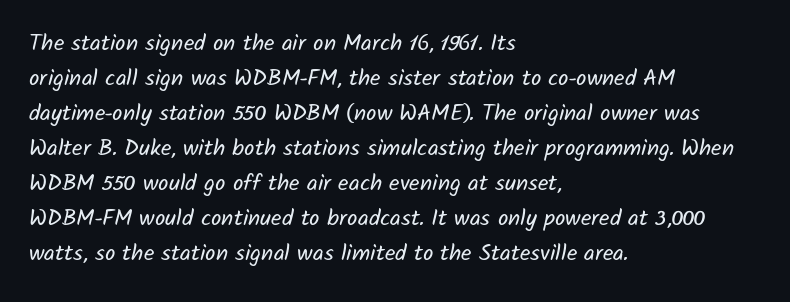
Summary of weight: not heavy and not bold. Leading: standard. The passage shown is not underscored anywhere. Each word holds together tightly as a unit, with standard inter-letter gaps. The lines are quadded left.
